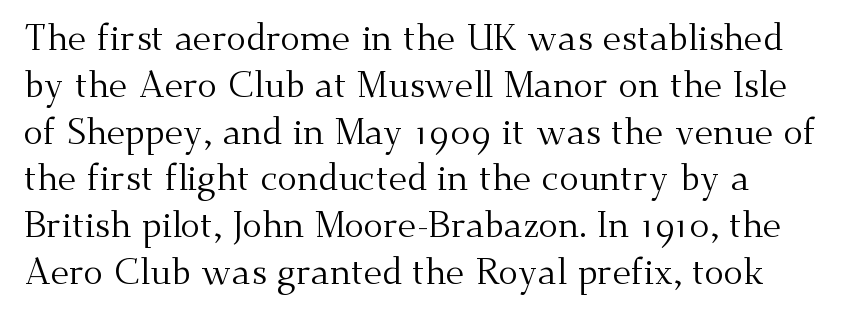
This block has exactly the height ordinary leading produces. Check the space under the baseline: it is left empty. Proportional: the letters do not fall into vertical columns. These lines are composed in type with serifs. Students, note that the glyphs here touch the page at normal intervals.
